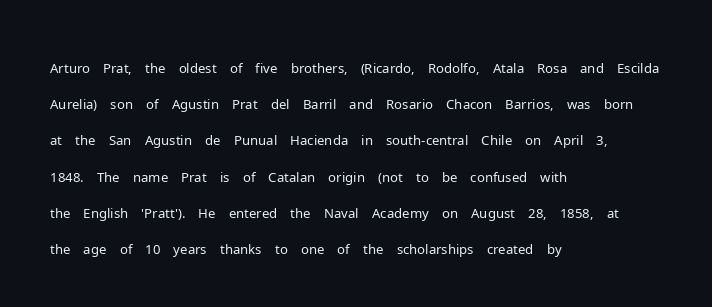
{"italic": "no", "bold": "no", "underline": "no", "align": "left", "line_spacing": "normal", "line_spacing_ratio": 1.34, "letter_spacing": "normal", "letter_spacing_em": 0.0, "glyph_px": 27}
